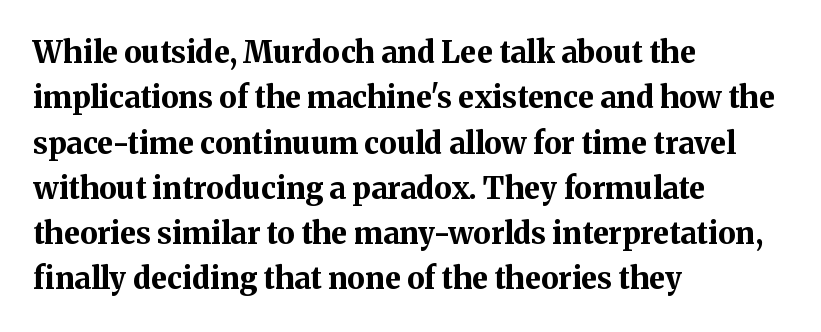
Here the designer chose a conventional face with non-uniform glyph widths. Underline: absent. These words are printed bold, with thick strokes throughout. Every row of glyphs begins at an identical x-position on the left. If you drew a line through each stem, it would be perfectly vertical.
